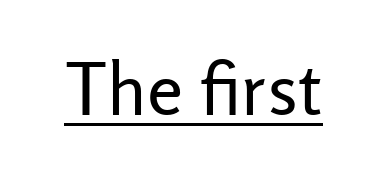
Q: Is the text bold? A: No.
Q: Is the text italic (slanted)? A: No, it is upright.
Q: Is the typeface a serif or a sans-serif typeface? A: Sans-serif.
Q: Is the text underlined? A: Yes.
Q: Is the spacing between letters normal or unusually wide? A: Normal.
Q: Width (condensed, normal, or wide)? A: Normal.
Q: Stroke contrast? A: Low.
Q: x-height? A: Medium.
Q: Monospaced? A: No.
